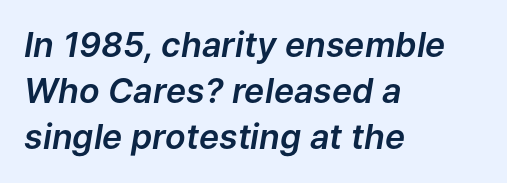
Q: Is the text italic (slanted)? A: Yes, it leans right by about 9 degrees.
Q: Is the text underlined? A: No.
Q: How is the paragraph aligned? A: Left-aligned.
Q: Is the spacing between letters normal or unusually wide? A: Normal.
Q: Is the spacing between lines tight, normal or loose? A: Normal.
Q: Width (condensed, normal, or wide)? A: Normal.
Q: Stroke contrast? A: Low.
Q: x-height? A: Medium.
Q: Monospaced? A: No.
